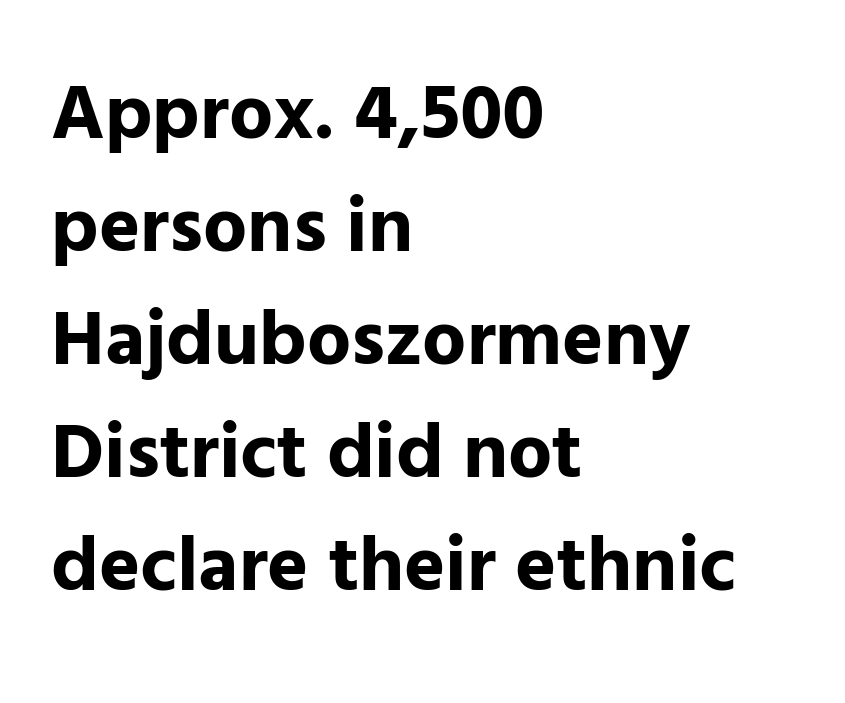
The image shows 78 px bold sans-serif type, upright; set left-aligned, normal line spacing (1.45x), normal letter spacing, not underlined; low stroke contrast and a medium x-height.
